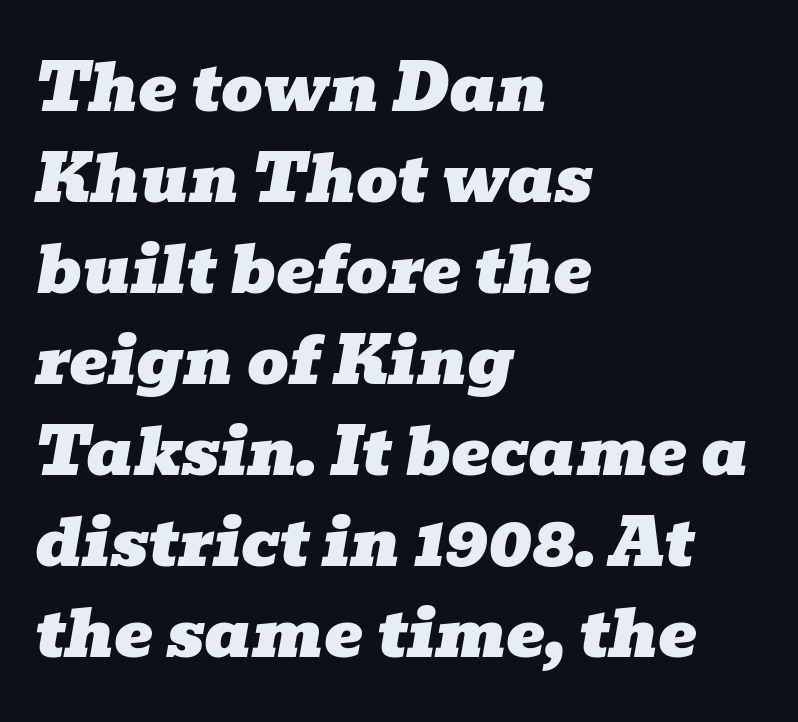
Q: Is the text italic (slanted)? A: Yes, it leans right by about 10 degrees.
Q: Is the typeface a serif or a sans-serif typeface? A: Serif.
Q: Is the text underlined? A: No.
Q: How is the paragraph aligned? A: Left-aligned.
Q: Is the spacing between letters normal or unusually wide? A: Normal.
Q: Is the spacing between lines tight, normal or loose? A: Normal.
Q: Width (condensed, normal, or wide)? A: Wide.
Q: Stroke contrast? A: Low.
Q: x-height? A: Medium.
Q: Monospaced? A: No.
